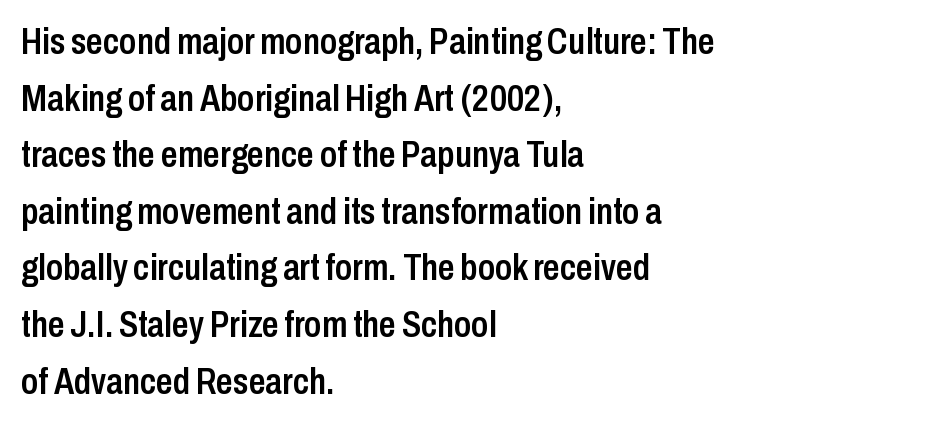
The image shows 37 px semibold, condensed sans-serif type, upright; set left-aligned, normal line spacing (1.53x), normal letter spacing, not underlined; low stroke contrast and a medium x-height.
